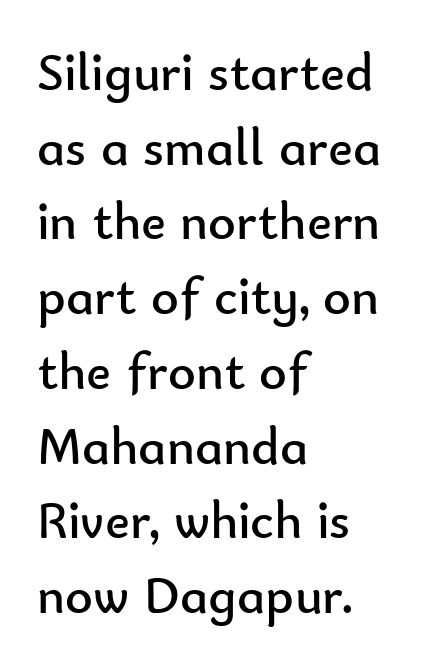
{"serif": "no", "italic": "no", "bold": "no", "weight": "regular", "width": "normal", "stroke_contrast": "low", "x_height": "small", "monospaced": "no", "underline": "no", "align": "left", "line_spacing": "normal", "line_spacing_ratio": 1.41, "letter_spacing": "normal", "letter_spacing_em": 0.0, "glyph_px": 53}
